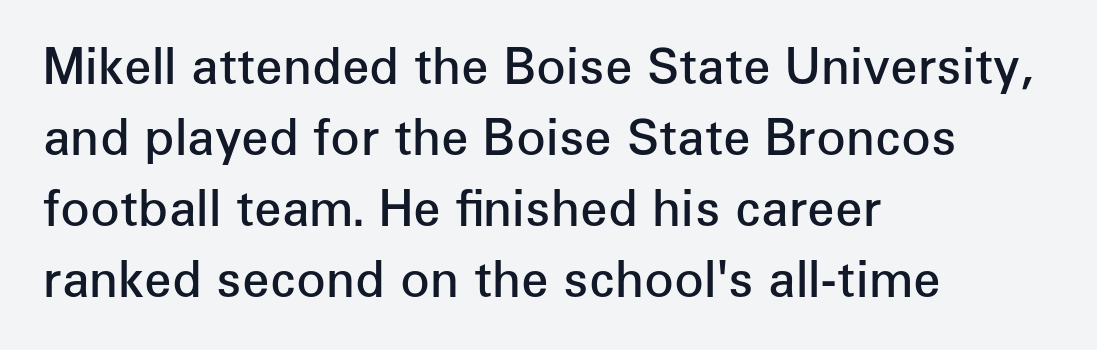
Q: Is the text bold? A: Semi-bold.
Q: Is the text italic (slanted)? A: No, it is upright.
Q: Is the typeface a serif or a sans-serif typeface? A: Sans-serif.
Q: Is the text underlined? A: No.
Q: How is the paragraph aligned? A: Left-aligned.
Q: Is the spacing between letters normal or unusually wide? A: Normal.
Q: Is the spacing between lines tight, normal or loose? A: Normal.
Q: Width (condensed, normal, or wide)? A: Normal.
Q: Stroke contrast? A: Low.
Q: x-height? A: Medium.
Q: Monospaced? A: No.
